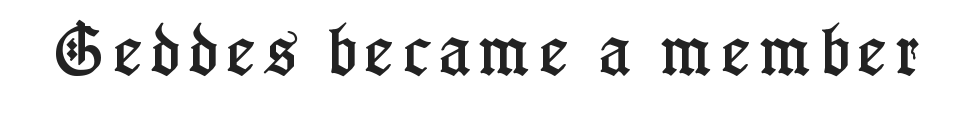
Is this a fixed-width face? No — the glyphs have proportional, varying widths. Glance below the letters and you will spot only blank space. Posture: vertical. This is serif lettering, the kind often seen in printed books.
